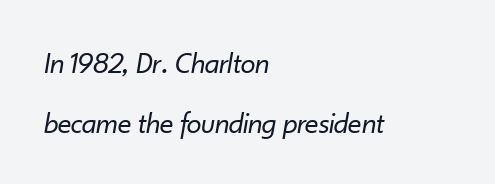
The image shows 30 px regular-weight type, italic (leaning right); set left-aligned, loose line spacing (1.99x), normal letter spacing, not underlined; low stroke contrast and a small x-height.
